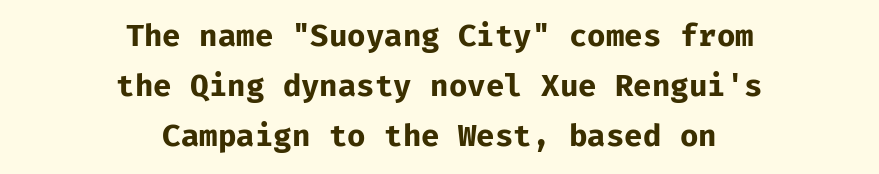
The strip under each line holds only bare page. The passage shown stacks its lines at a standard gap. Look at the bottom of the vertical strokes: they stop flat, with no serifs. These words are printed bold, with thick strokes throughout. There is no visible air inserted between adjacent glyphs.
